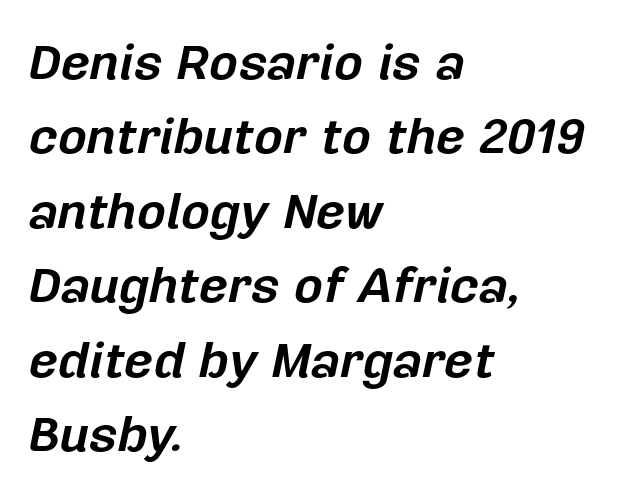
Q: Is the text bold? A: Yes.
Q: Is the text italic (slanted)? A: Yes, it leans right by about 12 degrees.
Q: Is the text underlined? A: No.
Q: How is the paragraph aligned? A: Left-aligned.
Q: Is the spacing between letters normal or unusually wide? A: Normal.
Q: Is the spacing between lines tight, normal or loose? A: Normal.
Q: Width (condensed, normal, or wide)? A: Normal.
Q: Stroke contrast? A: Low.
Q: x-height? A: Medium.
Q: Monospaced? A: No.
